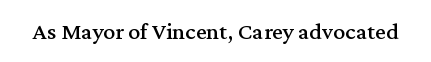
The image shows 24 px text type, upright; set normal letter spacing, not underlined.
